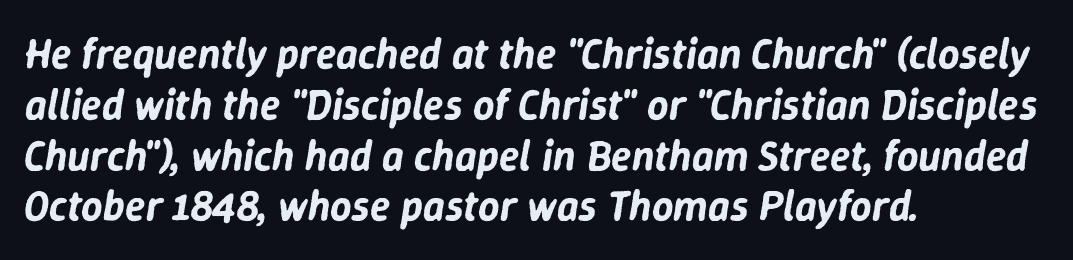
The image shows 42 px text type, italic (leaning right); set left-aligned, line spacing 1.21x, normal letter spacing, not underlined; low stroke contrast and a medium x-height.
